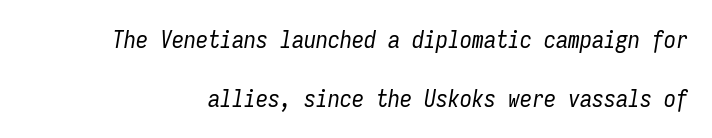
This is not heavy type; no bold has been used. Quick note: underline off. The space between consecutive lines is lavish. Rendered with sloped, italic letterforms. Default kerning and tracking; the words read as compact shapes.
